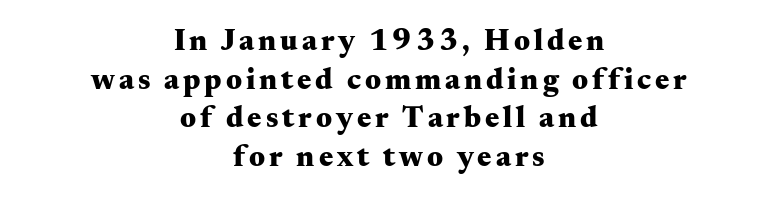
{"serif": "yes", "italic": "no", "bold": "yes", "weight": "heavy", "width": "wide", "stroke_contrast": "medium", "x_height": "small", "monospaced": "no", "underline": "no", "align": "center", "line_spacing": "normal", "line_spacing_ratio": 1.29, "glyph_px": 30}
